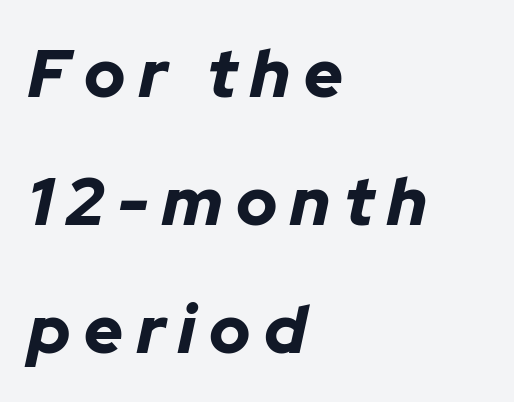
Letters rest on an invisible, unmarked baseline. The characters look thick and weighty, a clear bold. This sample has the flowing, uneven cadence of proportional lettering. Compared with ordinary roman type, these characters are visibly tilted. Does the leading feel generous? Absolutely, it's lavish. These lines have a slow, spaced-out rhythm from letter to letter.
